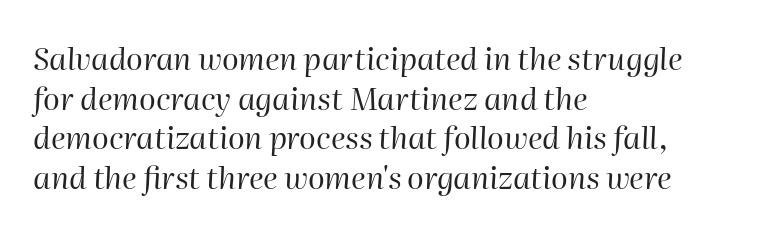
Q: Is the text bold? A: No.
Q: Is the text italic (slanted)? A: Yes, it leans right by about 2 degrees.
Q: Is the text underlined? A: No.
Q: How is the paragraph aligned? A: Left-aligned.
Q: Is the spacing between letters normal or unusually wide? A: Normal.
Q: Is the spacing between lines tight, normal or loose? A: Normal.
Q: Width (condensed, normal, or wide)? A: Normal.
Q: Stroke contrast? A: High.
Q: x-height? A: Medium.
Q: Monospaced? A: No.
